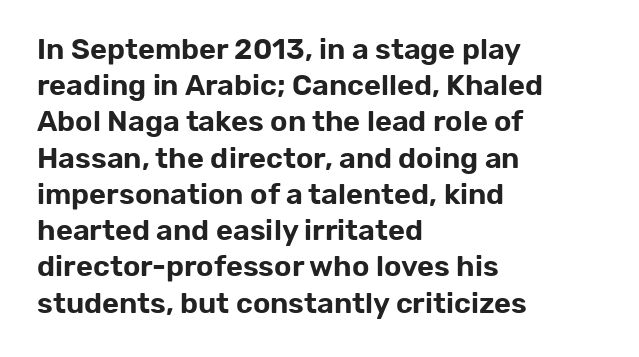
Nope, no serifs anywhere on these letters. Is this a fixed-width face? No — the glyphs have proportional, varying widths. A normal amount of white space separates one row of letters from the next. Beneath every word, the page is bare. Nope, not italic — everything's standing straight.
